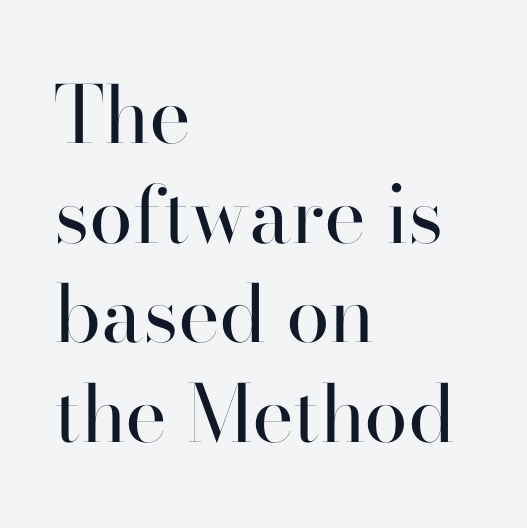
Q: Is the text bold? A: No.
Q: Is the text italic (slanted)? A: No, it is upright.
Q: Is the typeface a serif or a sans-serif typeface? A: Sans-serif.
Q: Is the text underlined? A: No.
Q: How is the paragraph aligned? A: Left-aligned.
Q: Is the spacing between letters normal or unusually wide? A: Normal.
Q: Is the spacing between lines tight, normal or loose? A: Normal.
Q: Width (condensed, normal, or wide)? A: Normal.
Q: Stroke contrast? A: High.
Q: x-height? A: Small.
Q: Monospaced? A: No.
